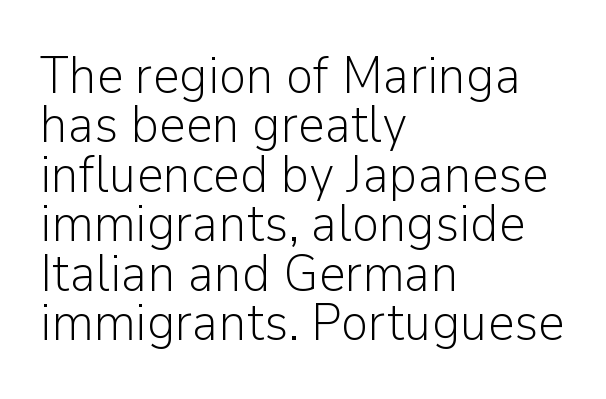
Italic? Not at all — the glyphs are vertical. Serifs: no, the terminals of the letterforms are clean. Line beginnings align vertically; line endings do not. These lines huddle together more closely than default settings would place them. Descenders are the only things crossing below the line. Spacing verdict: proportional, widths tailored to each character.
